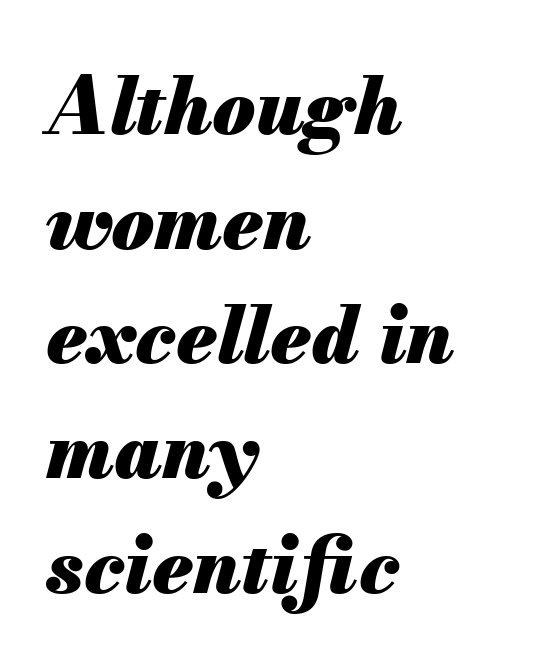
{"italic": "yes", "lean": "right", "slant_degrees": 13, "bold": "yes", "weight": "heavy", "width": "normal", "stroke_contrast": "medium", "x_height": "small", "monospaced": "no", "underline": "no", "align": "left", "line_spacing": "normal", "line_spacing_ratio": 1.47, "letter_spacing": "normal", "letter_spacing_em": 0.0, "glyph_px": 78}
